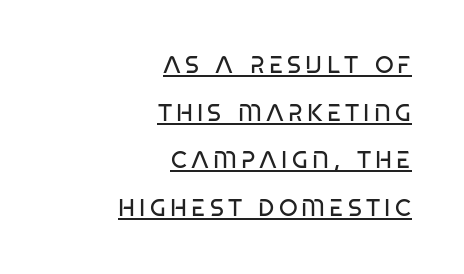
Q: Is the text bold? A: No.
Q: Is the text italic (slanted)? A: No, it is upright.
Q: Is the text underlined? A: Yes.
Q: How is the paragraph aligned? A: Right-aligned.
Q: Is the spacing between lines tight, normal or loose? A: Loose.
